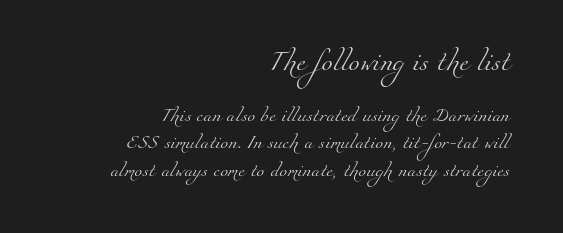
This sample trades compactness for vertical openness between lines. Is the block centered? No — it sits flush against the right margin. A bare baseline throughout the passage. Each stroke keeps to a modest, everyday thickness or less. The composition opens big and finishes small.
